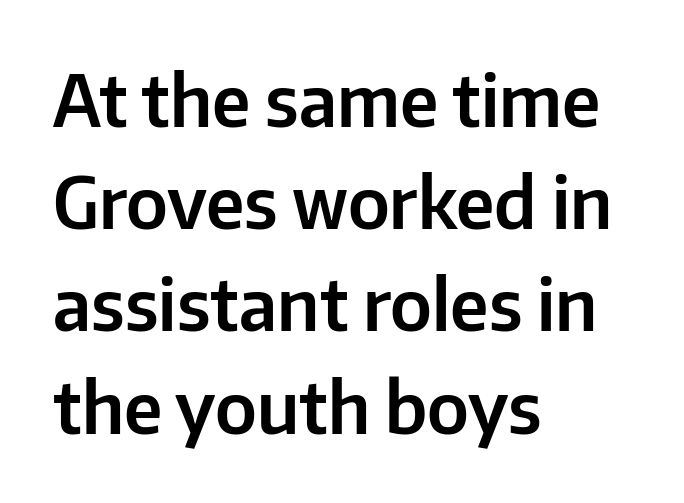
Q: Is the text italic (slanted)? A: No, it is upright.
Q: Is the typeface a serif or a sans-serif typeface? A: Sans-serif.
Q: Is the text underlined? A: No.
Q: How is the paragraph aligned? A: Left-aligned.
Q: Is the spacing between letters normal or unusually wide? A: Normal.
Q: Is the spacing between lines tight, normal or loose? A: Normal.
Q: Width (condensed, normal, or wide)? A: Normal.
Q: Stroke contrast? A: Low.
Q: x-height? A: Medium.
Q: Monospaced? A: No.
